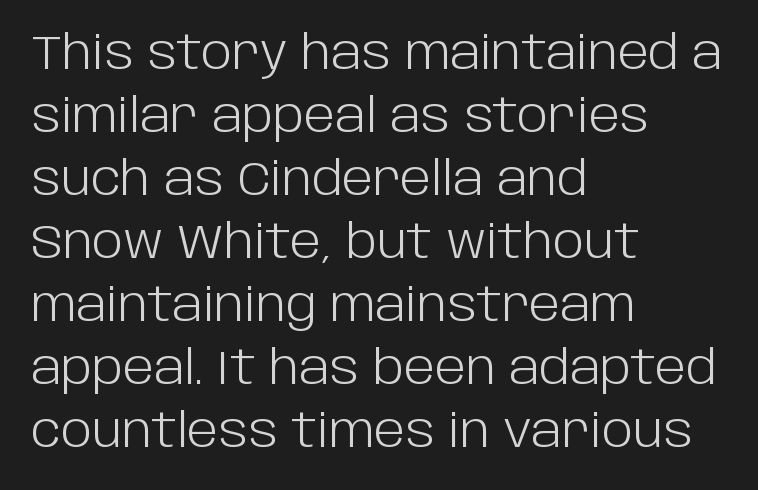
{"serif": "no", "italic": "no", "bold": "no", "weight": "light", "width": "normal", "stroke_contrast": "low", "x_height": "large", "monospaced": "no", "underline": "no", "align": "left", "line_spacing": "normal", "line_spacing_ratio": 1.34, "letter_spacing": "normal", "letter_spacing_em": 0.0, "glyph_px": 47}
